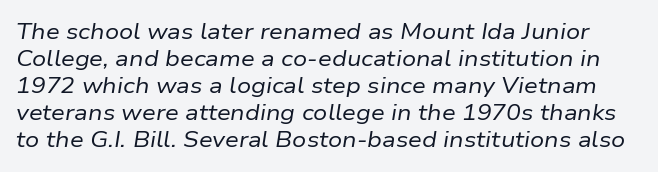
The image shows 22 px text type, italic (leaning right); set line spacing 1.23x, normal letter spacing, not underlined.
